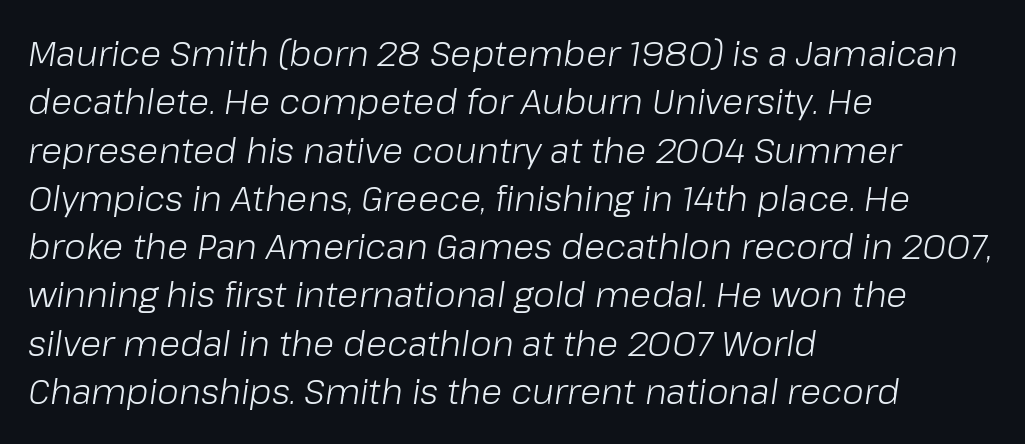
The image shows 35 px light type, italic (leaning right); set left-aligned, normal line spacing (1.38x), normal letter spacing, not underlined; low stroke contrast and a medium x-height.
